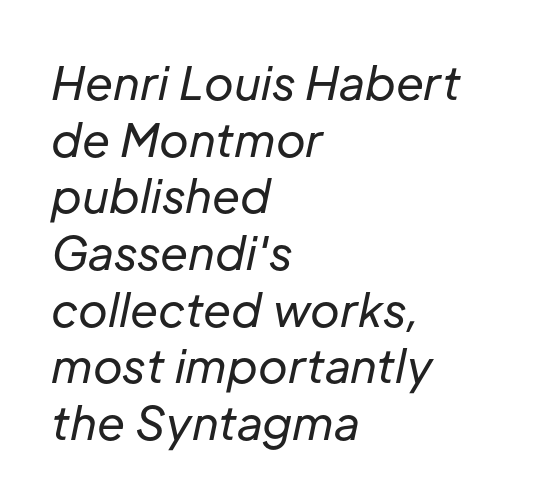
{"italic": "yes", "lean": "right", "slant_degrees": 12, "bold": "no", "weight": "regular", "width": "normal", "stroke_contrast": "low", "x_height": "medium", "monospaced": "no", "underline": "no", "align": "left", "line_spacing": "normal", "line_spacing_ratio": 1.26, "letter_spacing": "normal", "letter_spacing_em": 0.0, "glyph_px": 45}
